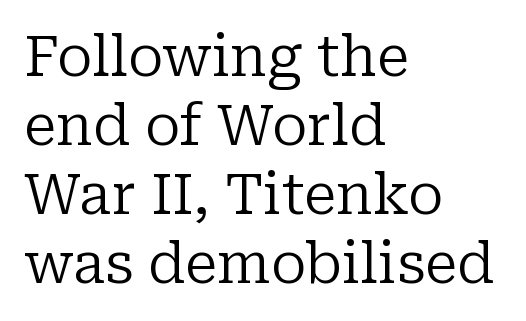
The image shows 56 px regular-weight serif type, upright; set left-aligned, line spacing 1.23x, normal letter spacing, not underlined; low stroke contrast and a medium x-height.
